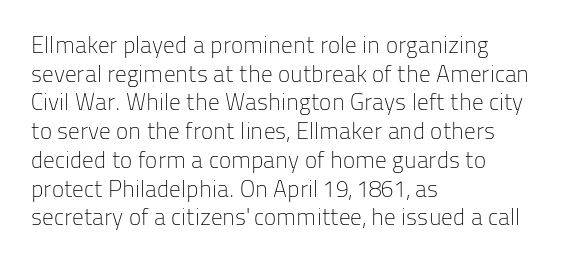
{"italic": "no", "bold": "no", "underline": "no", "align": "left", "line_spacing": "normal", "line_spacing_ratio": 1.25, "letter_spacing": "normal", "letter_spacing_em": 0.0, "glyph_px": 23}
